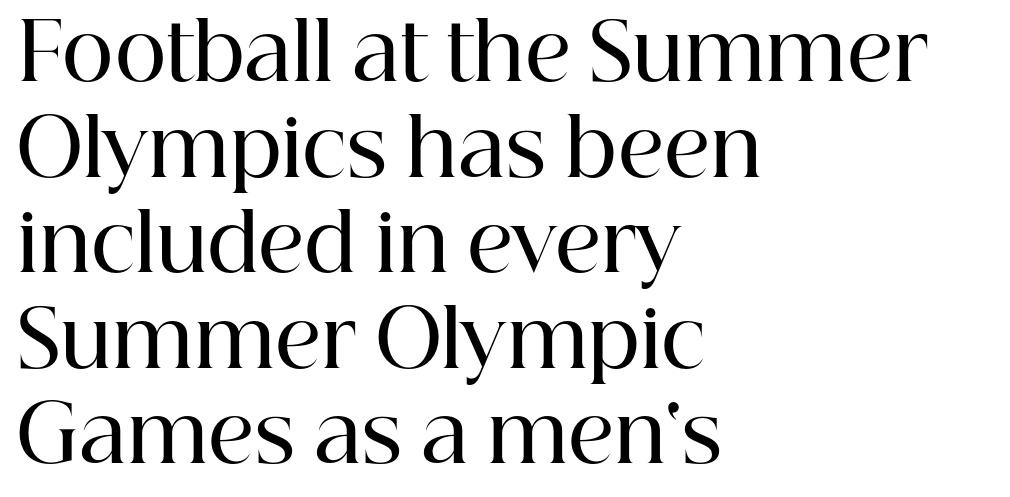
Q: Is the text bold? A: Semi-bold.
Q: Is the text italic (slanted)? A: No, it is upright.
Q: Is the typeface a serif or a sans-serif typeface? A: Serif.
Q: Is the text underlined? A: No.
Q: How is the paragraph aligned? A: Left-aligned.
Q: Is the spacing between letters normal or unusually wide? A: Normal.
Q: Width (condensed, normal, or wide)? A: Normal.
Q: Stroke contrast? A: High.
Q: x-height? A: Medium.
Q: Monospaced? A: No.
